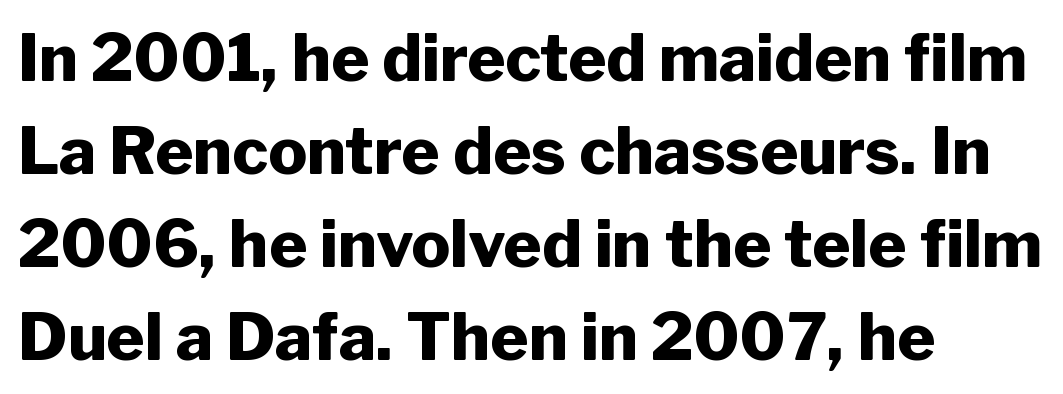
The letters stand upright; this is a roman face. The space beneath each line is pristine and unruled. Note the varied advance widths — an 'i' is clearly narrower than an 'm'. Default kerning and tracking; the words read as compact shapes. Heft: maximum for text — a bold.
